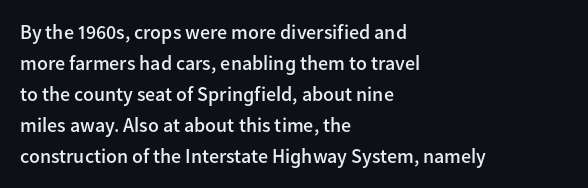
The image shows 20 px text type, upright; set left-aligned, normal line spacing (1.55x), normal letter spacing, not underlined.
